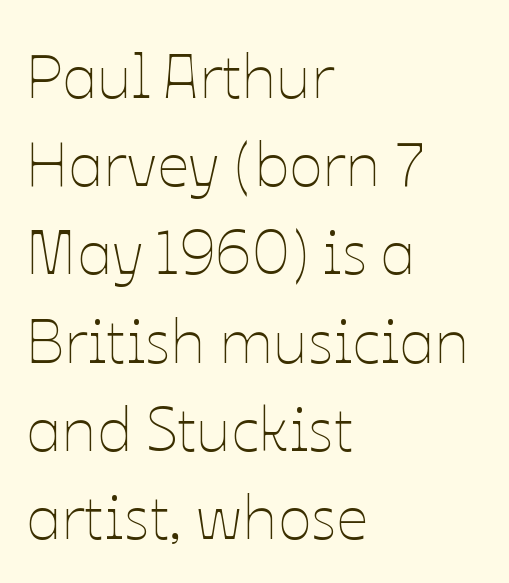
Q: Is the text bold? A: No.
Q: Is the text italic (slanted)? A: No, it is upright.
Q: Is the text underlined? A: No.
Q: How is the paragraph aligned? A: Left-aligned.
Q: Is the spacing between letters normal or unusually wide? A: Normal.
Q: Is the spacing between lines tight, normal or loose? A: Normal.
Q: Width (condensed, normal, or wide)? A: Normal.
Q: Stroke contrast? A: Low.
Q: x-height? A: Medium.
Q: Monospaced? A: No.
